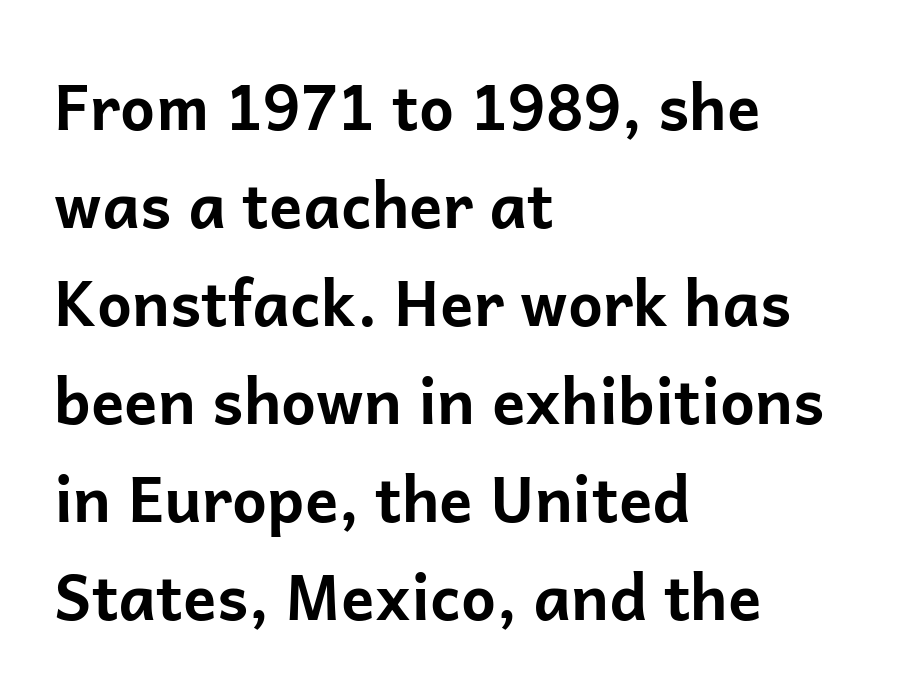
The rendering uses natural spacing where letterforms have individual widths. The typeface chosen for these lines omits serifs. This rendering uses left alignment, leaving the right contour irregular. A roman cut, with each character standing at attention. Interline gaps are of average width in this sample.
